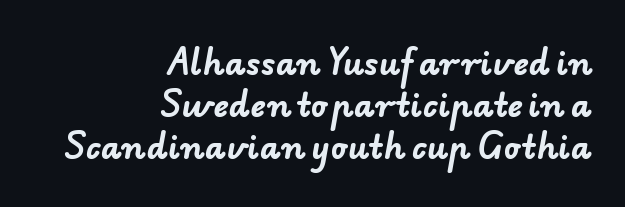
Summary of vertical rhythm: regular, with standard interline spacing. Bare-footed words on every line. Each letter keeps its own natural width here, so spacing adapts to shape. Note: no serifs on the glyphs.
